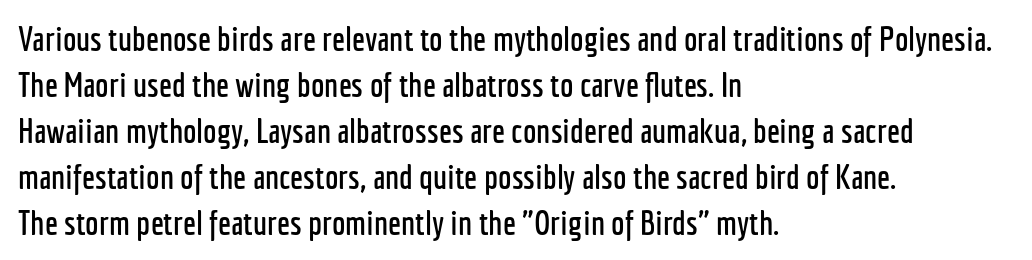
Descenders hang freely into open space. There is no visible air inserted between adjacent glyphs. Casual observation: everything's shoved over to the left. Posture: vertical. Leading: standard. Proportional: the letters do not fall into vertical columns.
